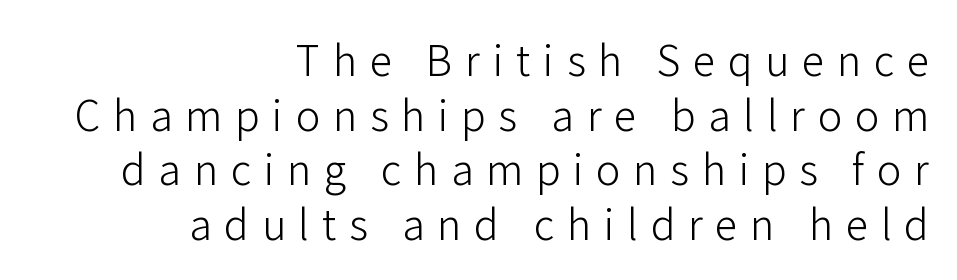
Q: Is the text bold? A: No.
Q: Is the text italic (slanted)? A: No, it is upright.
Q: Is the typeface a serif or a sans-serif typeface? A: Sans-serif.
Q: Is the text underlined? A: No.
Q: How is the paragraph aligned? A: Right-aligned.
Q: Is the spacing between letters normal or unusually wide? A: Unusually wide.
Q: Is the spacing between lines tight, normal or loose? A: Normal.
Q: Width (condensed, normal, or wide)? A: Normal.
Q: Stroke contrast? A: Low.
Q: x-height? A: Medium.
Q: Monospaced? A: No.
